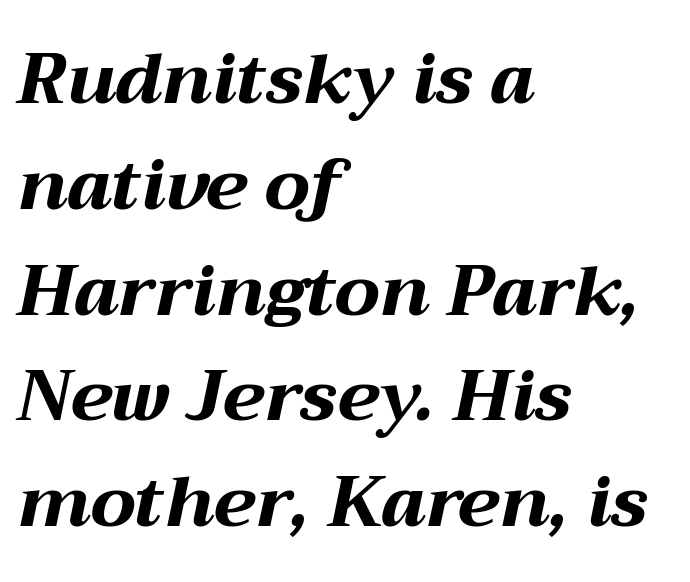
{"italic": "yes", "lean": "right", "slant_degrees": 12, "bold": "yes", "weight": "bold", "width": "wide", "stroke_contrast": "medium", "x_height": "medium", "monospaced": "no", "underline": "no", "align": "left", "line_spacing": "normal", "line_spacing_ratio": 1.49, "letter_spacing": "normal", "letter_spacing_em": 0.0, "glyph_px": 71}
